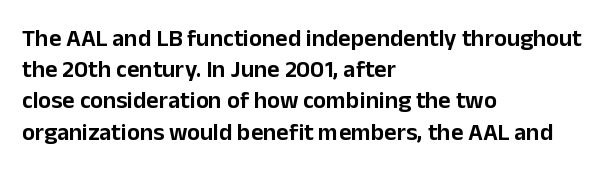
Q: Is the text italic (slanted)? A: No, it is upright.
Q: Is the text underlined? A: No.
Q: How is the paragraph aligned? A: Left-aligned.
Q: Is the spacing between letters normal or unusually wide? A: Normal.
Q: Is the spacing between lines tight, normal or loose? A: Normal.
